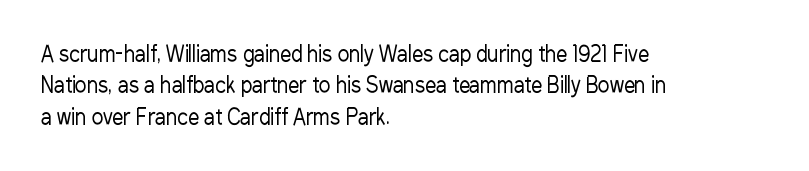
The line-height multiplier appears to be the usual default. The ragged edge is on the right, which tells us the setting is flush left. A typesetter would mark this as roman, not italic. This sample uses plain, unmodified letter spacing. No letter is thick-stroked: the sample isn't bold.
